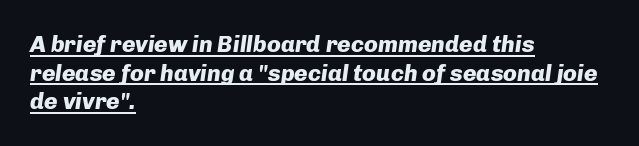
This sample uses an oblique cut, with every glyph tilted off the vertical. Set as a true bold cut, around the 700 mark. Is the letter spacing exaggerated? No — it looks like the ordinary default. Teacher's note: observe the even left margin — that is flush-left alignment.
